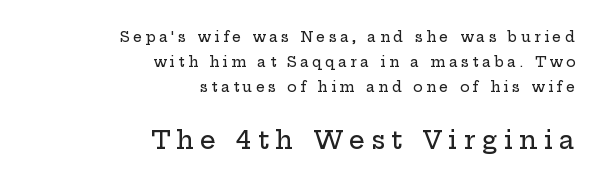
{"italic": "no", "underline": "no", "align": "right", "line_spacing_ratio": 1.8, "letter_spacing": "wide", "letter_spacing_em": 0.25, "larger_block": "second", "size_ratio": 1.79, "glyph_px": 25}
